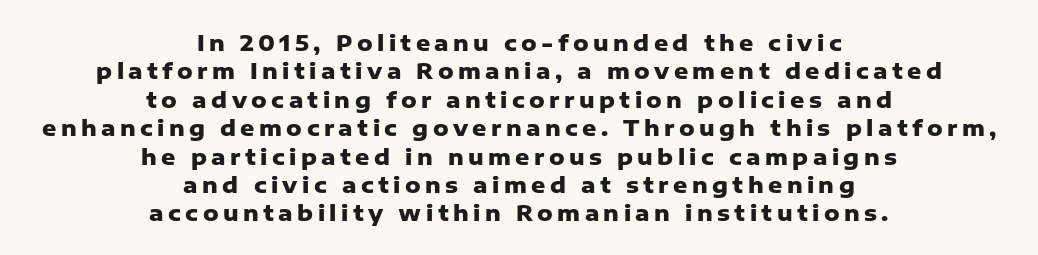
The image shows 22 px bold type, upright; set centered, normal line spacing (1.29x), unusually wide letter spacing (+0.2 em), not underlined.
